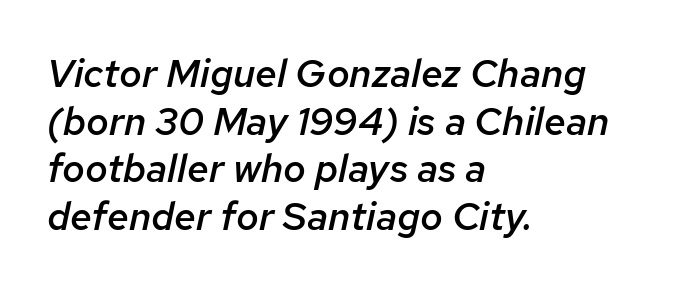
Is this a fixed-width face? No — the glyphs have proportional, varying widths. Leftover space on each line is placed entirely after the last word. Students, note that the glyphs here touch the page at normal intervals. Descenders are the only things crossing below the line.
